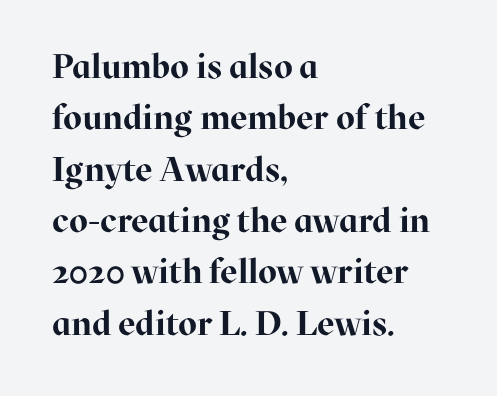
{"serif": "yes", "italic": "no", "bold": "yes", "weight": "bold", "width": "normal", "stroke_contrast": "high", "x_height": "medium", "monospaced": "no", "underline": "no", "align": "left", "line_spacing": "normal", "line_spacing_ratio": 1.51, "letter_spacing": "normal", "letter_spacing_em": 0.0, "glyph_px": 34}
